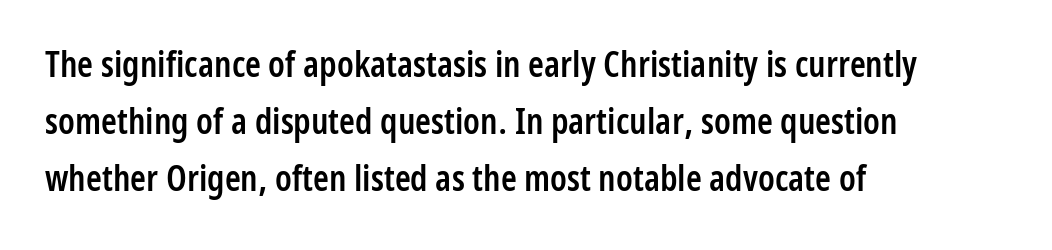
The image shows 36 px semibold, condensed sans-serif type, upright; set left-aligned, normal line spacing (1.58x), normal letter spacing, not underlined; low stroke contrast and a medium x-height.
